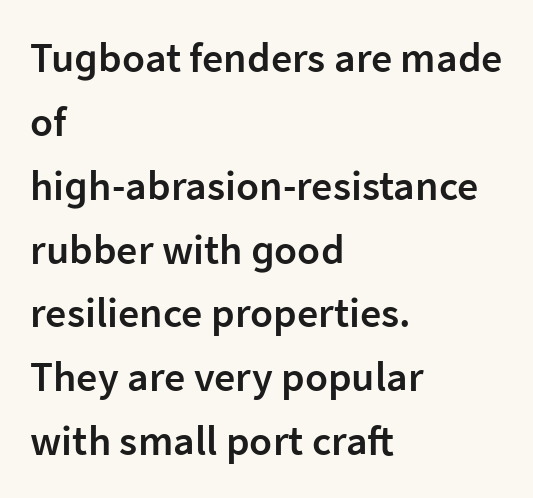
The image shows 42 px semibold sans-serif type, upright; set left-aligned, normal line spacing (1.52x), normal letter spacing, not underlined; low stroke contrast and a medium x-height.
